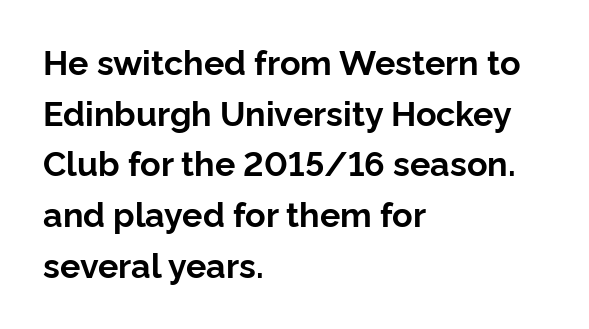
Q: Is the text bold? A: Yes.
Q: Is the text italic (slanted)? A: No, it is upright.
Q: Is the typeface a serif or a sans-serif typeface? A: Sans-serif.
Q: Is the text underlined? A: No.
Q: How is the paragraph aligned? A: Left-aligned.
Q: Is the spacing between letters normal or unusually wide? A: Normal.
Q: Is the spacing between lines tight, normal or loose? A: Normal.
Q: Width (condensed, normal, or wide)? A: Normal.
Q: Stroke contrast? A: Low.
Q: x-height? A: Medium.
Q: Monospaced? A: No.
